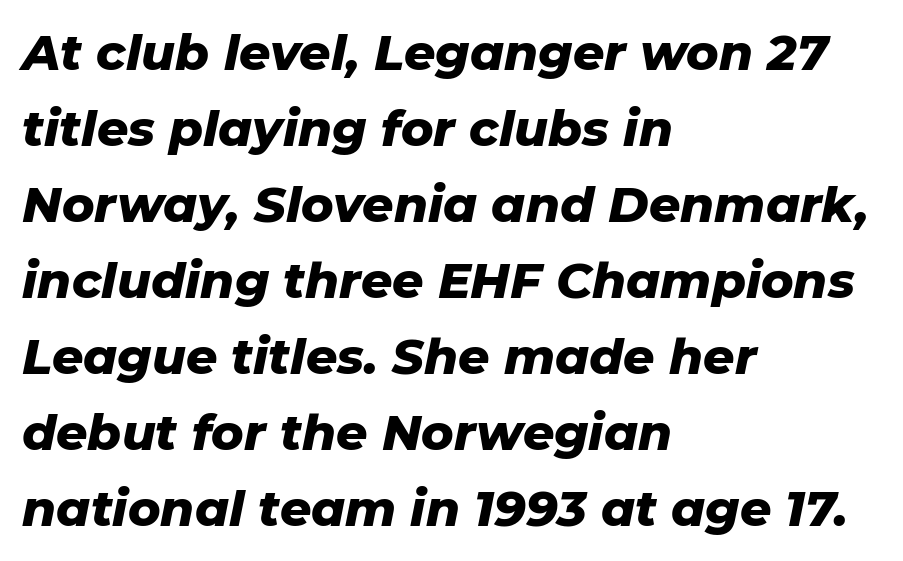
{"italic": "yes", "lean": "right", "slant_degrees": 11, "bold": "yes", "weight": "heavy", "width": "normal", "stroke_contrast": "low", "x_height": "medium", "monospaced": "no", "underline": "no", "align": "left", "line_spacing": "normal", "line_spacing_ratio": 1.55, "letter_spacing": "normal", "letter_spacing_em": 0.0, "glyph_px": 49}
